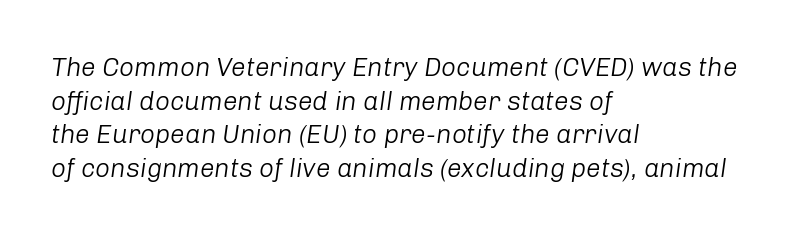
The image shows 26 px text type, italic (leaning right); set left-aligned, normal line spacing (1.29x), normal letter spacing, not underlined.
